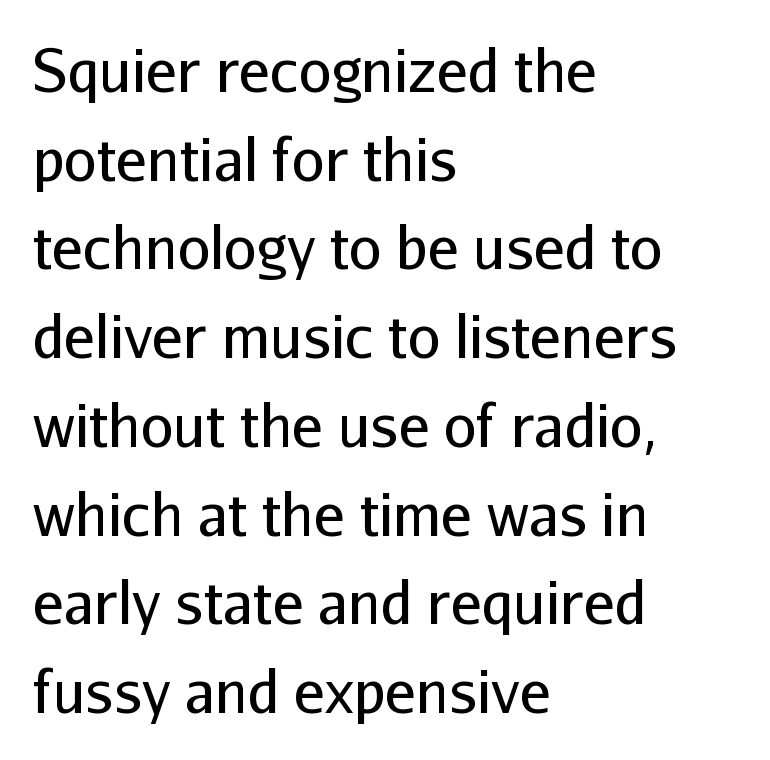
Q: Is the text bold? A: No.
Q: Is the text italic (slanted)? A: No, it is upright.
Q: Is the typeface a serif or a sans-serif typeface? A: Sans-serif.
Q: Is the text underlined? A: No.
Q: How is the paragraph aligned? A: Left-aligned.
Q: Is the spacing between letters normal or unusually wide? A: Normal.
Q: Is the spacing between lines tight, normal or loose? A: Normal.
Q: Width (condensed, normal, or wide)? A: Normal.
Q: Stroke contrast? A: Low.
Q: x-height? A: Medium.
Q: Monospaced? A: No.
